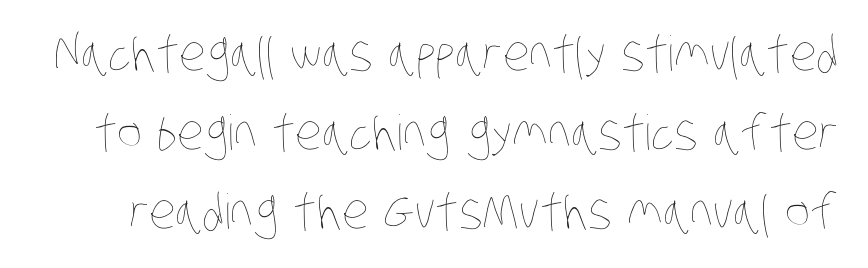
Each letter keeps its own natural width here, so spacing adapts to shape. No extra ink here — the face is not bold. If you measured baseline to baseline, you'd find a middling distance. Tracking value appears to be zero — textbook default spacing.
